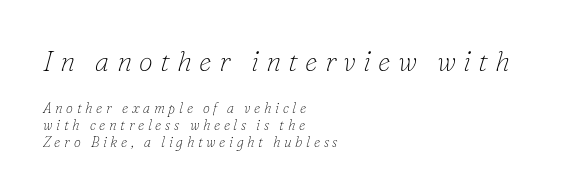
Q: Is the text bold? A: No.
Q: Is the text italic (slanted)? A: Yes, it leans right by about 16 degrees.
Q: Is the typeface a serif or a sans-serif typeface? A: Serif.
Q: Is the text underlined? A: No.
Q: How is the paragraph aligned? A: Left-aligned.
Q: Is the spacing between letters normal or unusually wide? A: Unusually wide.
Q: Which block of text is set in a larger size, the first (top) or the second (bottom)? A: The first (top) one.
Q: Width (condensed, normal, or wide)? A: Normal.
Q: Stroke contrast? A: Low.
Q: x-height? A: Small.
Q: Monospaced? A: No.
